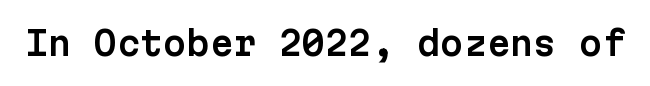
The image shows 33 px sans-serif type, upright, monospaced; set normal letter spacing, not underlined; low stroke contrast and a medium x-height.
